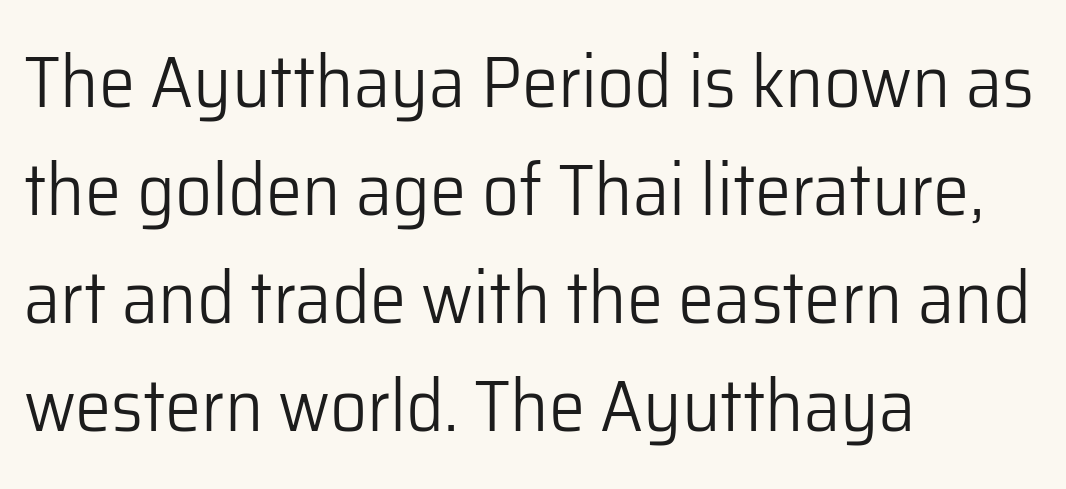
Leftover space on each line is placed entirely after the last word. Here the designer chose a conventional face with non-uniform glyph widths. The letters stand upright; this is a roman face. The letters carry no serifs — their stems end cleanly without finishing strokes. The typeface has the unassuming heft of standard copy or less. Only glyphs here, with clear space below each row.
